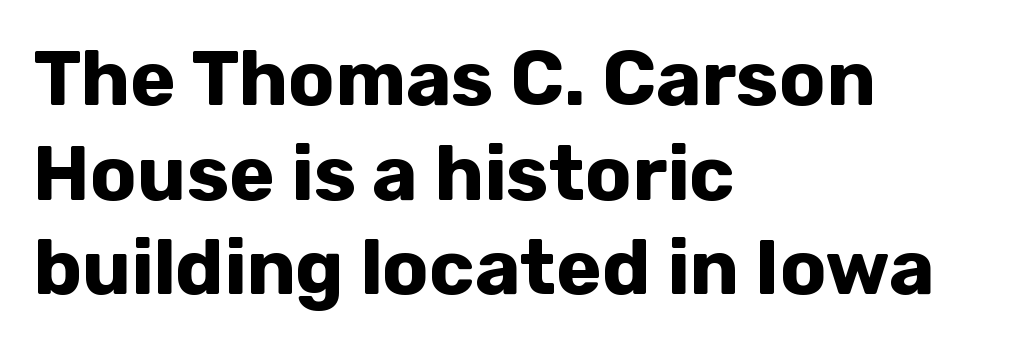
The glyphs in this specimen are sans serif. You could not count columns in this text — the font is proportionally spaced. The letters stand upright; this is a roman face. Compared with an ordinary text face, these strokes are far heavier — a full bold. Look at the tracking — it's just the regular setting, nothing added.
